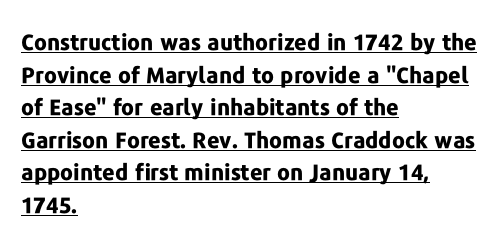
{"italic": "no", "bold": "yes", "underline": "yes", "align": "left", "line_spacing": "normal", "line_spacing_ratio": 1.48, "letter_spacing": "normal", "letter_spacing_em": 0.0, "glyph_px": 22}
